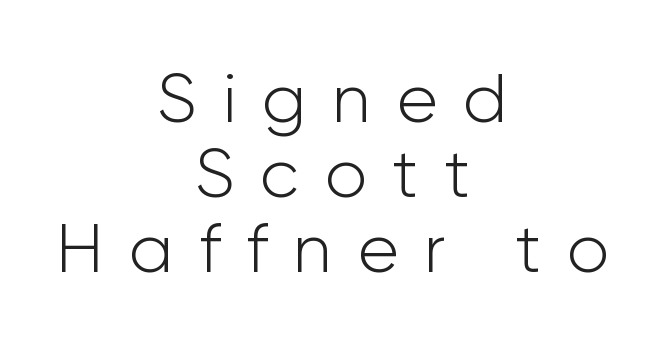
Q: Is the text bold? A: No.
Q: Is the text italic (slanted)? A: No, it is upright.
Q: Is the typeface a serif or a sans-serif typeface? A: Sans-serif.
Q: Is the text underlined? A: No.
Q: How is the paragraph aligned? A: Centered.
Q: Is the spacing between letters normal or unusually wide? A: Unusually wide.
Q: Is the spacing between lines tight, normal or loose? A: Tight.
Q: Width (condensed, normal, or wide)? A: Normal.
Q: Stroke contrast? A: Low.
Q: x-height? A: Medium.
Q: Monospaced? A: No.
